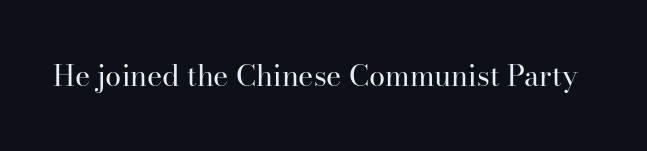
Q: Is the text bold? A: No.
Q: Is the text italic (slanted)? A: No, it is upright.
Q: Is the typeface a serif or a sans-serif typeface? A: Serif.
Q: Is the text underlined? A: No.
Q: Is the spacing between letters normal or unusually wide? A: Normal.
Q: Width (condensed, normal, or wide)? A: Normal.
Q: Stroke contrast? A: High.
Q: x-height? A: Small.
Q: Monospaced? A: No.
